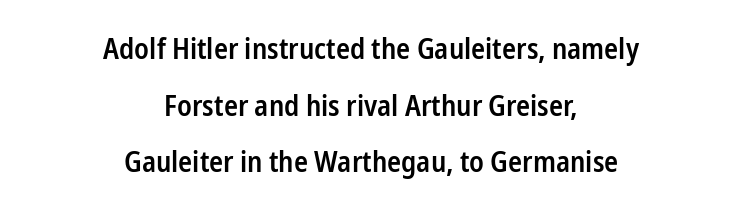
The lettering stays uniformly vertical, giving the passage a roman look. As a designer I'd log this as weight 600, semibold. A typesetter would call this leading open, well beyond the default. Which margin do the lines hug? Neither — every line sits in the middle. The zone under the glyphs is completely vacant. Here the designer chose a conventional face with non-uniform glyph widths.
